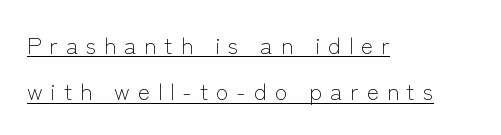
{"italic": "no", "bold": "no", "underline": "yes", "align": "left", "line_spacing": "loose", "line_spacing_ratio": 2.01, "letter_spacing": "wide", "letter_spacing_em": 0.34, "glyph_px": 23}
